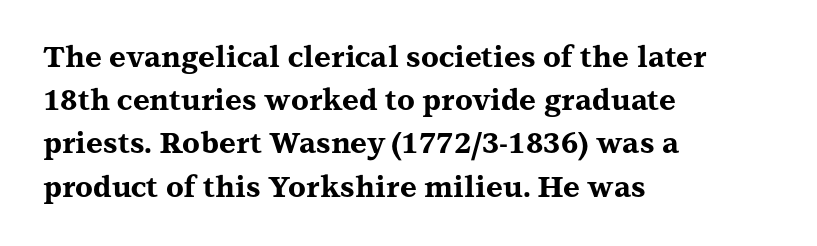
Nothing unusual about the tracking: characters are spaced as the font intends. Leading matches the norm, producing a regular column. A typesetter would call this proportional, since set widths differ per character. Each row of text sits above clean, open space.
